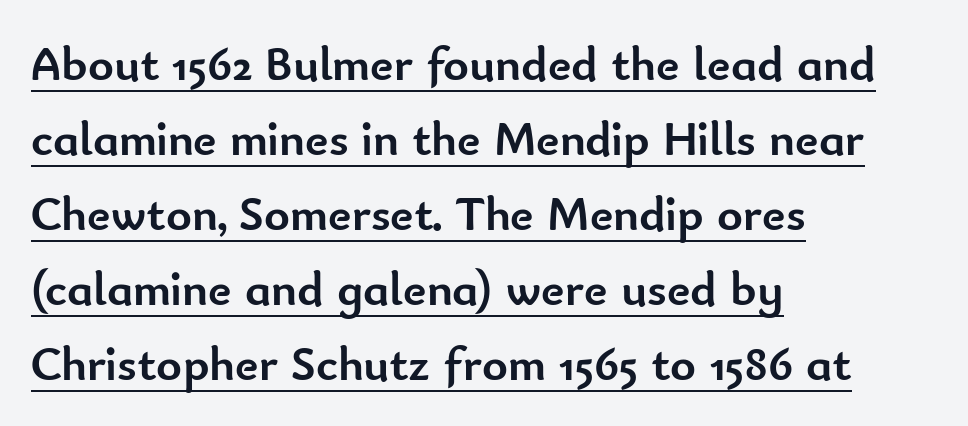
The image shows 49 px semibold sans-serif type, upright; set left-aligned, normal line spacing (1.53x), normal letter spacing, underlined; low stroke contrast and a small x-height.
